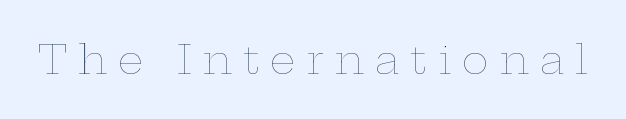
{"italic": "no", "bold": "no", "weight": "thin", "width": "wide", "stroke_contrast": "low", "x_height": "medium", "monospaced": "no", "underline": "no", "letter_spacing": "wide", "letter_spacing_em": 0.27, "glyph_px": 40}
